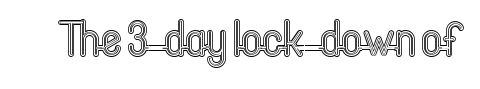
The image shows 50 px condensed type, upright; set normal letter spacing, not underlined; a medium x-height.
